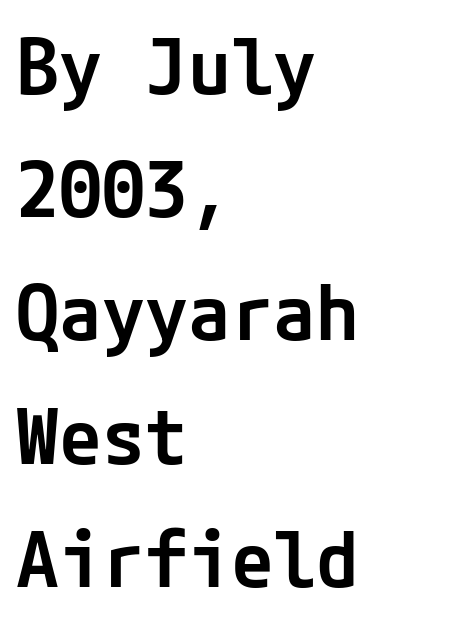
Q: Is the text bold? A: Semi-bold.
Q: Is the text italic (slanted)? A: No, it is upright.
Q: Is the typeface a serif or a sans-serif typeface? A: Sans-serif.
Q: Is the text underlined? A: No.
Q: How is the paragraph aligned? A: Left-aligned.
Q: Is the spacing between letters normal or unusually wide? A: Normal.
Q: Is the spacing between lines tight, normal or loose? A: Normal.
Q: Width (condensed, normal, or wide)? A: Normal.
Q: Stroke contrast? A: Low.
Q: x-height? A: Medium.
